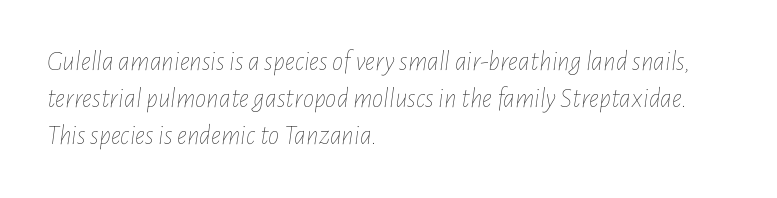
{"italic": "yes", "lean": "right", "slant_degrees": 7, "bold": "no", "weight": "thin", "width": "condensed", "stroke_contrast": "low", "x_height": "medium", "monospaced": "no", "underline": "no", "align": "left", "line_spacing": "normal", "line_spacing_ratio": 1.33, "letter_spacing": "normal", "letter_spacing_em": 0.0, "glyph_px": 28}
